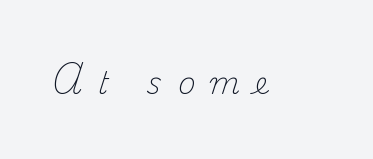
The image shows 30 px light serif type; set unusually wide letter spacing (+0.49 em), not underlined; medium stroke contrast and a small x-height.
